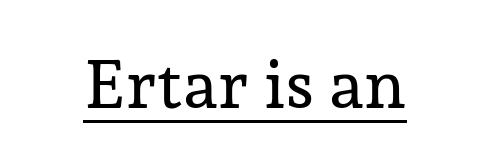
{"serif": "yes", "italic": "no", "width": "normal", "stroke_contrast": "low", "x_height": "medium", "monospaced": "no", "underline": "yes", "letter_spacing": "normal", "letter_spacing_em": 0.0, "glyph_px": 67}
